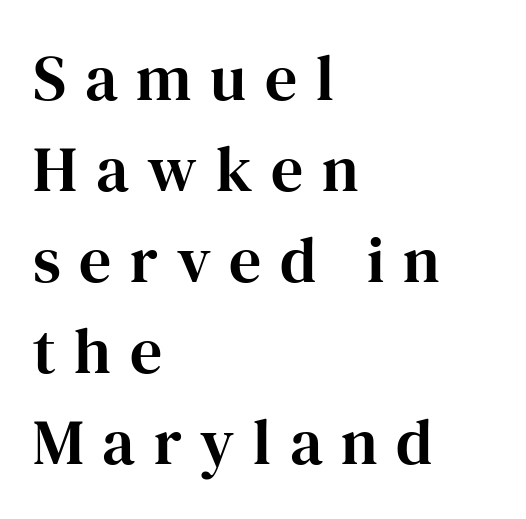
The image shows 64 px serif type, upright; set left-aligned, normal line spacing (1.42x), unusually wide letter spacing (+0.29 em), not underlined; high stroke contrast and a medium x-height.
